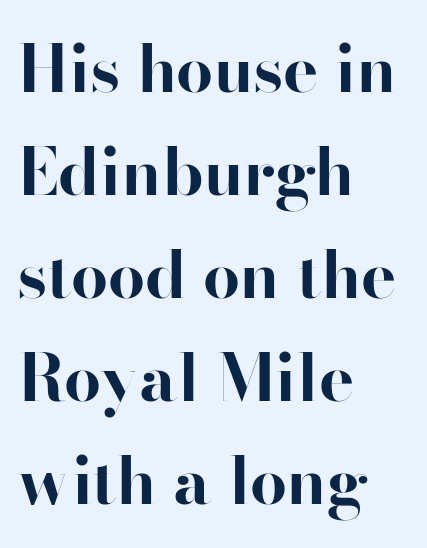
{"serif": "no", "italic": "no", "bold": "yes", "weight": "bold", "width": "normal", "stroke_contrast": "high", "x_height": "small", "monospaced": "no", "underline": "no", "align": "left", "line_spacing": "normal", "line_spacing_ratio": 1.56, "letter_spacing": "normal", "letter_spacing_em": 0.0, "glyph_px": 66}
